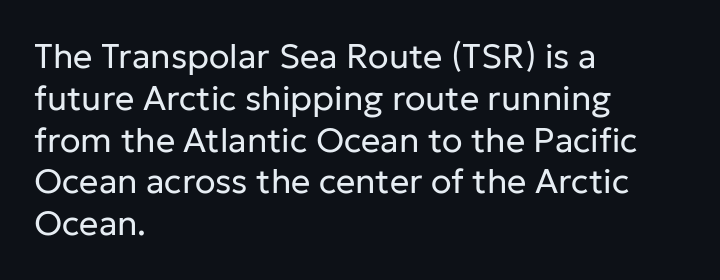
The letters advance in unequal steps, a hallmark of proportional type. Every row of glyphs begins at an identical x-position on the left. Beneath every word, the page is bare. The type sits square on the baseline with zero lean. The font sits on the lighter half of the weight spectrum, regular included. Nope, no serifs anywhere on these letters.
